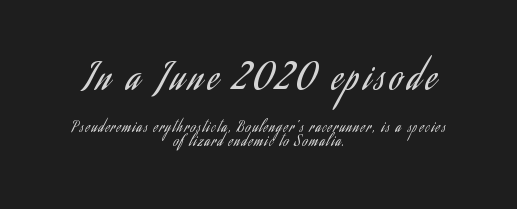
The glyphs are unaccompanied by any horizontal stroke below them. Look at the bottom of the vertical strokes: they stop flat, with no serifs. Reading top to bottom, the characters get smaller at the block break. This block would grow much taller if given ordinary leading; it's compressed now. Character widths vary here, with narrow letters taking less room than wide ones.
